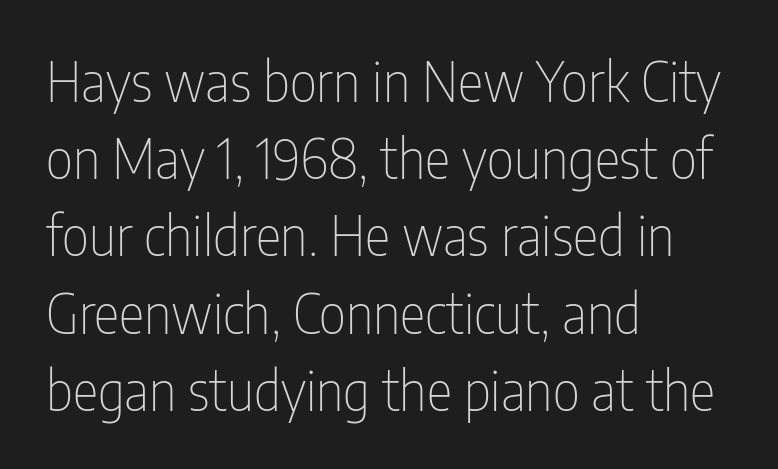
{"serif": "no", "italic": "no", "bold": "no", "weight": "thin", "width": "condensed", "stroke_contrast": "low", "x_height": "medium", "monospaced": "no", "underline": "no", "align": "left", "line_spacing": "normal", "line_spacing_ratio": 1.43, "letter_spacing": "normal", "letter_spacing_em": 0.0, "glyph_px": 54}
